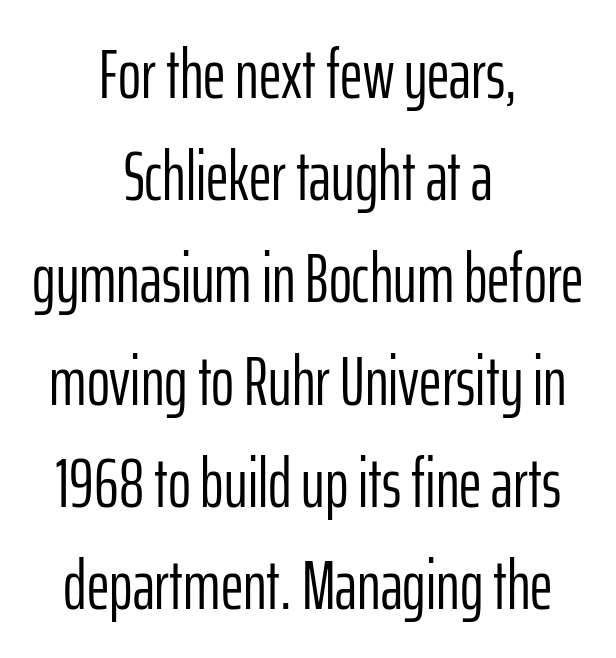
Look at the bottom of the vertical strokes: they stop flat, with no serifs. You could not count columns in this text — the font is proportionally spaced. Is there any slant? The stems are plumb. Quick note: underline off. A typesetter would call this leading conventional body-copy spacing. The passage shown has conventional tracking throughout.
